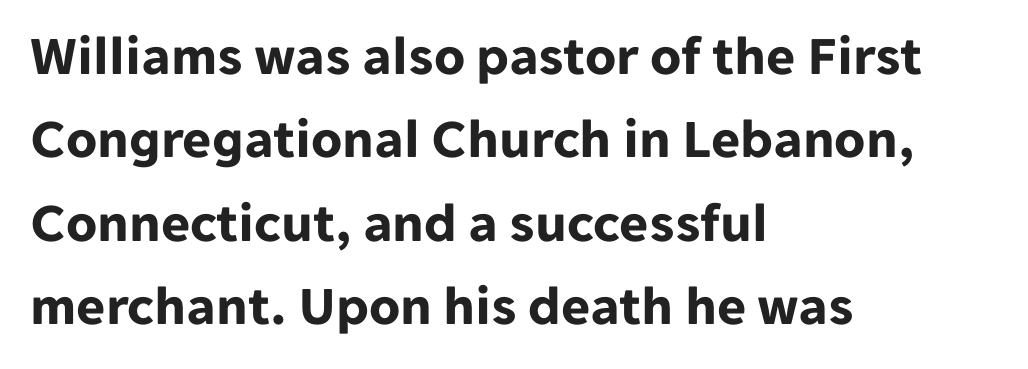
The image shows 56 px bold sans-serif type, upright; set left-aligned, normal line spacing (1.49x), normal letter spacing, not underlined; low stroke contrast and a medium x-height.
